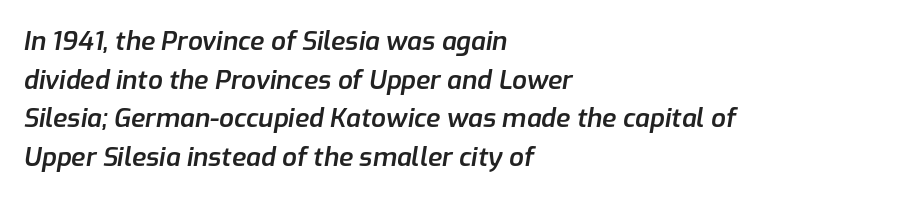
The image shows 26 px text type, italic (leaning right); set left-aligned, normal line spacing (1.49x), normal letter spacing, not underlined.
